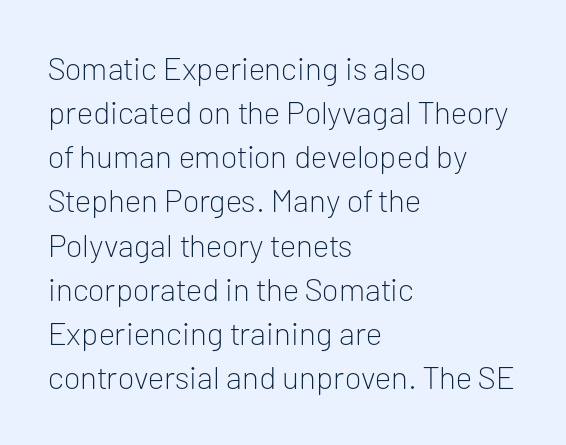
Each letter keeps its own natural width here, so spacing adapts to shape. Compared with typical paragraphs, the rows here are spaced about the same. The string is rendered with underlining switched off. Weight: regular or lighter. Default kerning and tracking; the words read as compact shapes.
